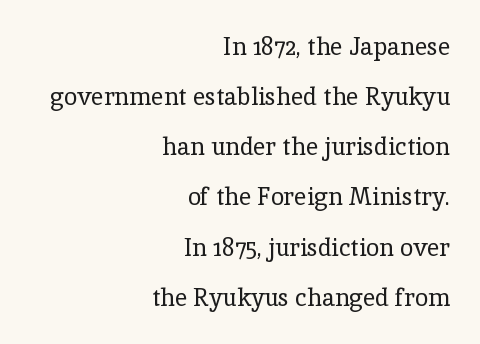
Q: Is the text bold? A: No.
Q: Is the text italic (slanted)? A: No, it is upright.
Q: Is the text underlined? A: No.
Q: How is the paragraph aligned? A: Right-aligned.
Q: Is the spacing between letters normal or unusually wide? A: Normal.
Q: Is the spacing between lines tight, normal or loose? A: Loose.
